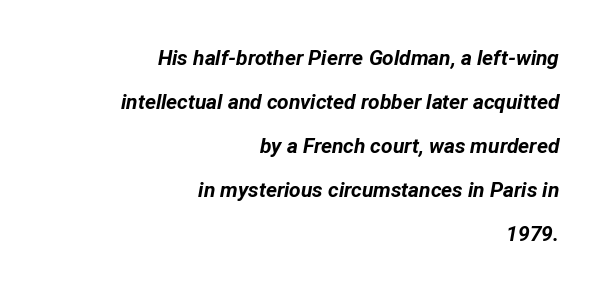
{"italic": "yes", "lean": "right", "slant_degrees": 12, "bold": "yes", "underline": "no", "align": "right", "line_spacing": "loose", "line_spacing_ratio": 2.09, "letter_spacing": "normal", "letter_spacing_em": 0.0, "glyph_px": 21}
